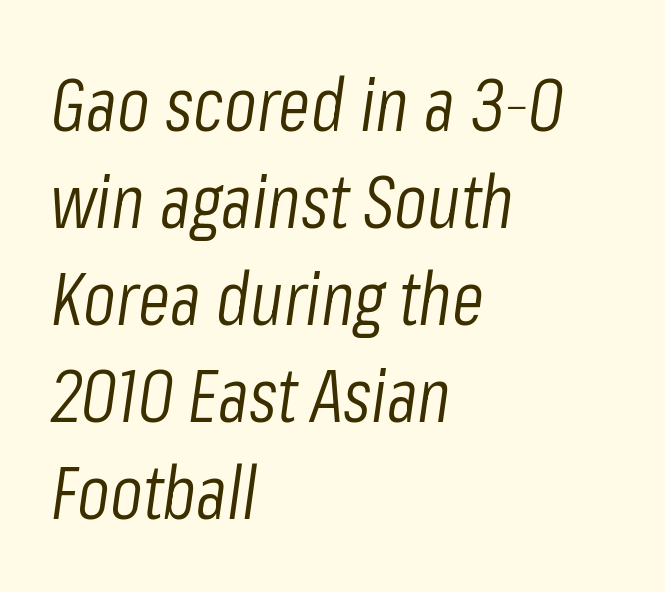
Q: Is the text bold? A: No.
Q: Is the text italic (slanted)? A: Yes, it leans right by about 8 degrees.
Q: Is the text underlined? A: No.
Q: How is the paragraph aligned? A: Left-aligned.
Q: Is the spacing between letters normal or unusually wide? A: Normal.
Q: Is the spacing between lines tight, normal or loose? A: Normal.
Q: Width (condensed, normal, or wide)? A: Condensed.
Q: Stroke contrast? A: Low.
Q: x-height? A: Medium.
Q: Monospaced? A: No.
